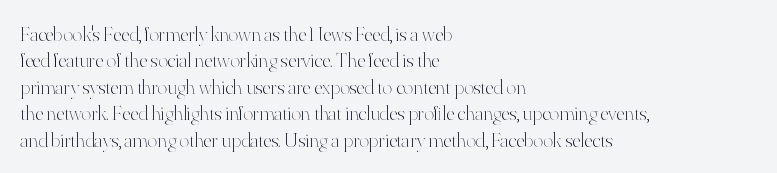
The rendering uses a moderate line-height, typical for paragraphs. Only glyphs here, with clear space below each row. The passage is arranged the way most books set body copy — flush left. Spacing between characters is what you'd get straight out of the box.
